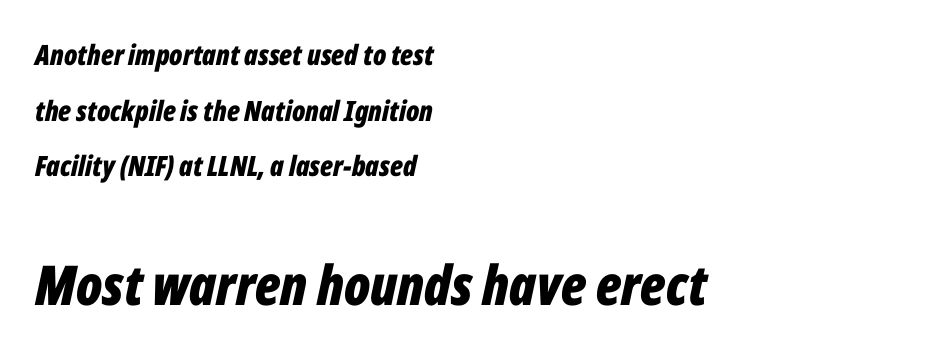
These lines were composed using italics. How are the letters spaced? Ordinarily, with no added tracking. Block two is the big one; block one sits smaller above it. Descenders hang freely into open space. Widely set lines give the paragraph a tall, airy silhouette.
